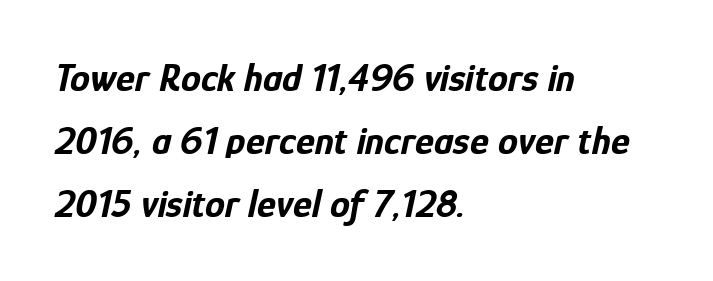
{"italic": "yes", "lean": "right", "slant_degrees": 12, "bold": "yes", "weight": "bold", "width": "condensed", "stroke_contrast": "low", "x_height": "medium", "monospaced": "no", "underline": "no", "align": "left", "line_spacing": "normal", "line_spacing_ratio": 1.57, "letter_spacing": "normal", "letter_spacing_em": 0.0, "glyph_px": 40}
